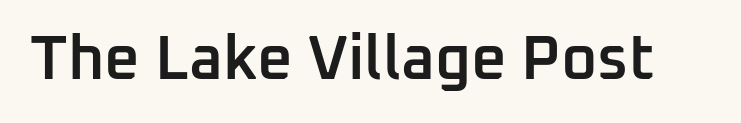
{"serif": "no", "italic": "no", "bold": "semi", "weight": "semibold", "width": "normal", "stroke_contrast": "low", "x_height": "medium", "monospaced": "no", "underline": "no", "letter_spacing": "normal", "letter_spacing_em": 0.0, "glyph_px": 62}
